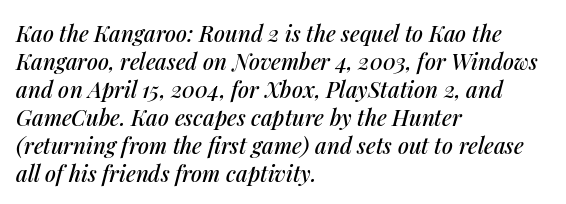
{"italic": "yes", "lean": "right", "slant_degrees": 14, "underline": "no", "align": "left", "line_spacing": "normal", "line_spacing_ratio": 1.27, "letter_spacing": "normal", "letter_spacing_em": 0.0, "glyph_px": 22}
